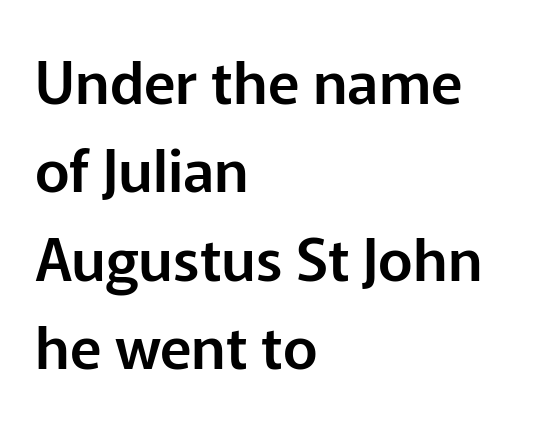
The image shows 59 px sans-serif type, upright; set left-aligned, normal line spacing (1.5x), normal letter spacing, not underlined; low stroke contrast and a medium x-height.
